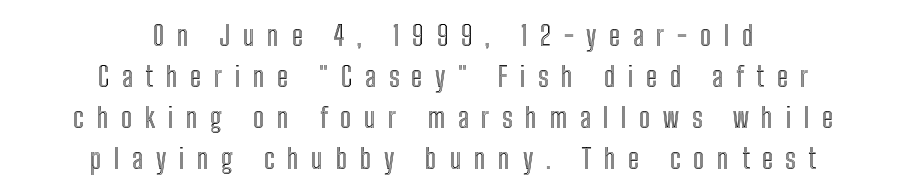
Q: Is the text italic (slanted)? A: No, it is upright.
Q: Is the text underlined? A: No.
Q: How is the paragraph aligned? A: Centered.
Q: Is the spacing between letters normal or unusually wide? A: Unusually wide.
Q: Is the spacing between lines tight, normal or loose? A: Normal.
